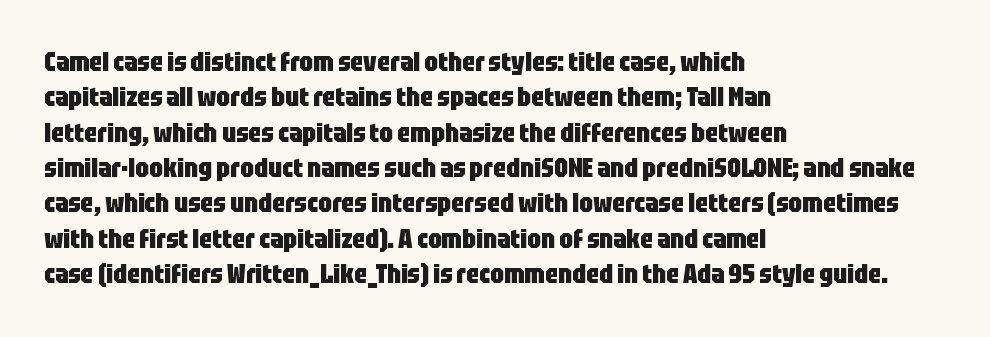
{"italic": "no", "bold": "yes", "underline": "no", "align": "left", "line_spacing": "normal", "line_spacing_ratio": 1.31, "letter_spacing": "normal", "letter_spacing_em": 0.0, "glyph_px": 27}
